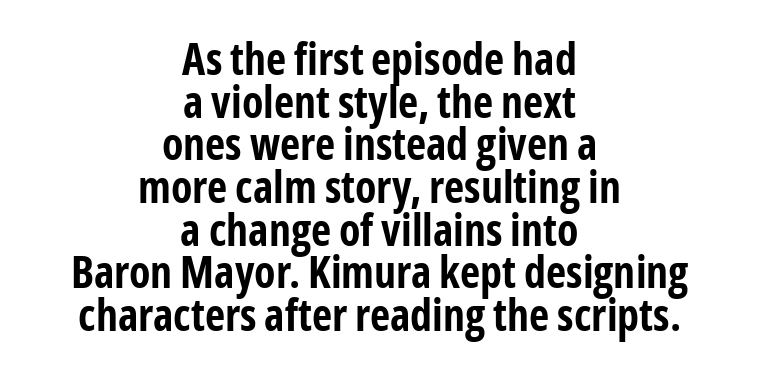
Q: Is the text bold? A: Yes.
Q: Is the text italic (slanted)? A: No, it is upright.
Q: Is the typeface a serif or a sans-serif typeface? A: Sans-serif.
Q: Is the text underlined? A: No.
Q: How is the paragraph aligned? A: Centered.
Q: Is the spacing between letters normal or unusually wide? A: Normal.
Q: Is the spacing between lines tight, normal or loose? A: Tight.
Q: Width (condensed, normal, or wide)? A: Condensed.
Q: Stroke contrast? A: Low.
Q: x-height? A: Medium.
Q: Monospaced? A: No.
